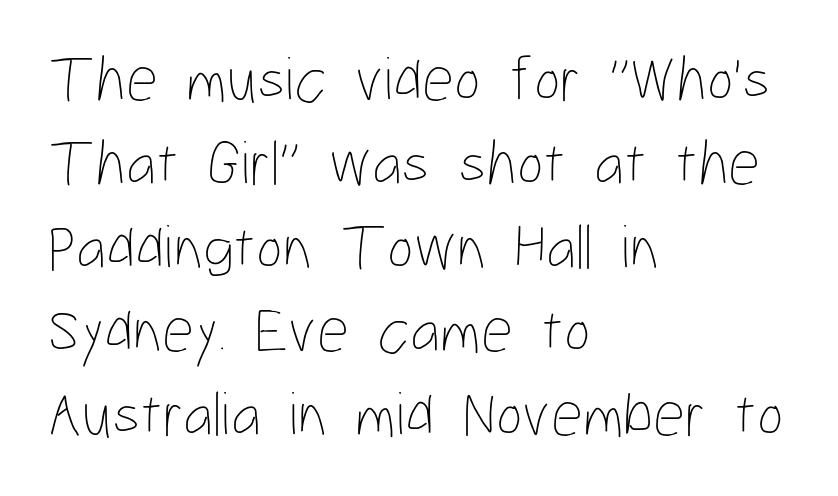
This sample has the flowing, uneven cadence of proportional lettering. Do the letters lean? They stand straight. The font is comparable to plain body text, perhaps lighter. In terms of letterspacing, this is plain default setting. Summary of vertical rhythm: regular, with standard interline spacing.
